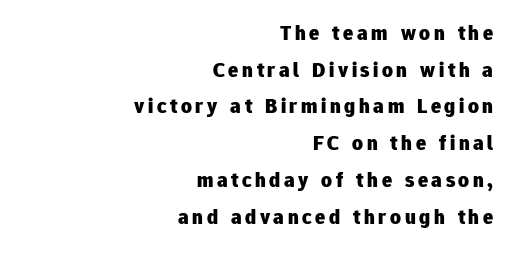
The image shows 21 px bold type, upright; set right-aligned, line spacing 1.75x, not underlined.
